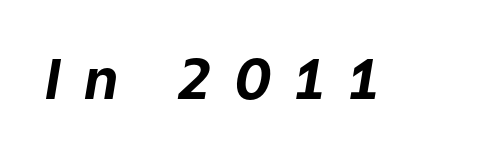
Q: Is the text bold? A: Yes.
Q: Is the text italic (slanted)? A: Yes, it leans right by about 9 degrees.
Q: Is the text underlined? A: No.
Q: Is the spacing between letters normal or unusually wide? A: Unusually wide.
Q: Width (condensed, normal, or wide)? A: Normal.
Q: Stroke contrast? A: Low.
Q: x-height? A: Medium.
Q: Monospaced? A: No.
